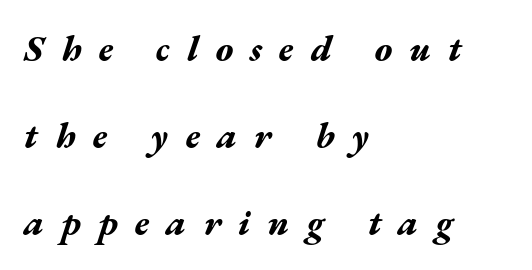
Q: Is the text bold? A: Yes.
Q: Is the text italic (slanted)? A: Yes, it leans right by about 17 degrees.
Q: Is the text underlined? A: No.
Q: How is the paragraph aligned? A: Left-aligned.
Q: Is the spacing between letters normal or unusually wide? A: Unusually wide.
Q: Is the spacing between lines tight, normal or loose? A: Loose.
Q: Width (condensed, normal, or wide)? A: Wide.
Q: Stroke contrast? A: Medium.
Q: x-height? A: Medium.
Q: Monospaced? A: No.
